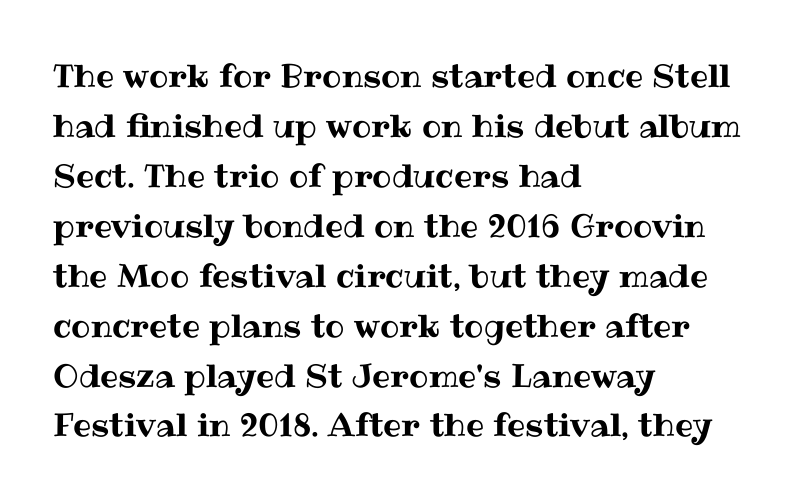
The image shows 32 px text type, upright; set left-aligned, normal line spacing (1.56x), normal letter spacing, not underlined; medium stroke contrast and a medium x-height.
